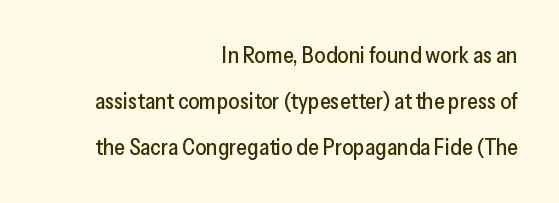
The image shows 22 px text type, upright; set right-aligned, loose line spacing (2.08x), normal letter spacing, not underlined.
